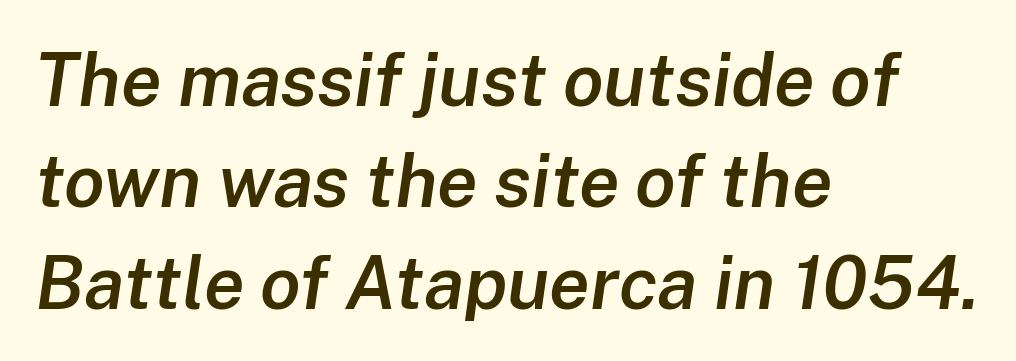
Q: Is the text bold? A: Semi-bold.
Q: Is the text italic (slanted)? A: Yes, it leans right by about 8 degrees.
Q: Is the text underlined? A: No.
Q: How is the paragraph aligned? A: Left-aligned.
Q: Is the spacing between letters normal or unusually wide? A: Normal.
Q: Is the spacing between lines tight, normal or loose? A: Normal.
Q: Width (condensed, normal, or wide)? A: Normal.
Q: Stroke contrast? A: Low.
Q: x-height? A: Medium.
Q: Monospaced? A: No.
